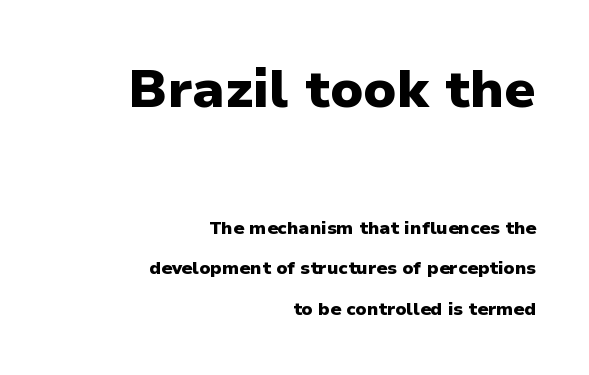
Q: Is the text bold? A: Yes.
Q: Is the text italic (slanted)? A: No, it is upright.
Q: Is the typeface a serif or a sans-serif typeface? A: Sans-serif.
Q: Is the text underlined? A: No.
Q: How is the paragraph aligned? A: Right-aligned.
Q: Is the spacing between letters normal or unusually wide? A: Normal.
Q: Is the spacing between lines tight, normal or loose? A: Loose.
Q: Which block of text is set in a larger size, the first (top) or the second (bottom)? A: The first (top) one.
Q: Width (condensed, normal, or wide)? A: Normal.
Q: Stroke contrast? A: Low.
Q: x-height? A: Medium.
Q: Monospaced? A: No.
